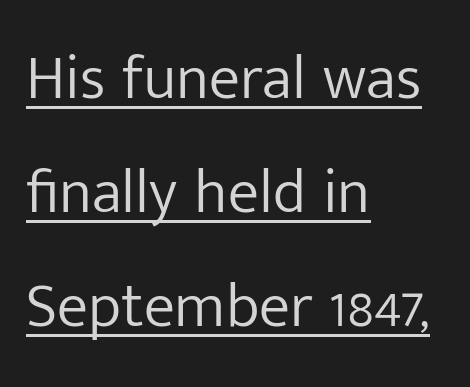
Q: Is the text bold? A: No.
Q: Is the text italic (slanted)? A: No, it is upright.
Q: Is the typeface a serif or a sans-serif typeface? A: Sans-serif.
Q: Is the text underlined? A: Yes.
Q: How is the paragraph aligned? A: Left-aligned.
Q: Is the spacing between letters normal or unusually wide? A: Normal.
Q: Width (condensed, normal, or wide)? A: Normal.
Q: Stroke contrast? A: Low.
Q: x-height? A: Medium.
Q: Monospaced? A: No.
